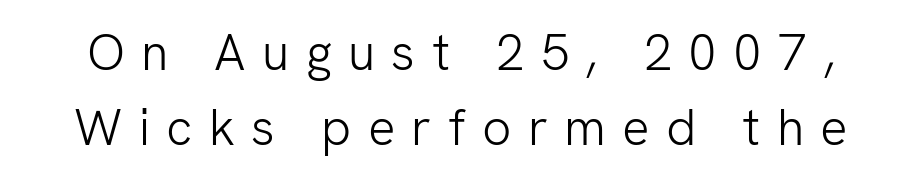
The strokes are not fattened; the text isn't bold. The glyphs in this specimen are sans serif. The rendering uses natural spacing where letterforms have individual widths. Normally led — the rows are evenly, conventionally spaced.
